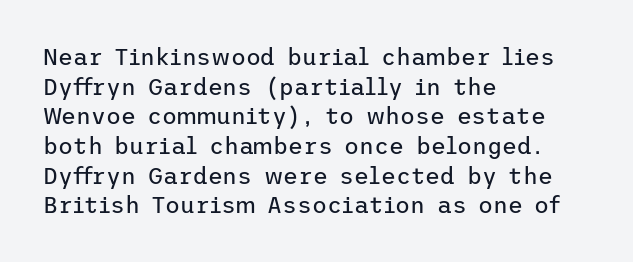
Q: Is the text bold? A: No.
Q: Is the text italic (slanted)? A: No, it is upright.
Q: Is the text underlined? A: No.
Q: How is the paragraph aligned? A: Left-aligned.
Q: Is the spacing between letters normal or unusually wide? A: Normal.
Q: Is the spacing between lines tight, normal or loose? A: Normal.
